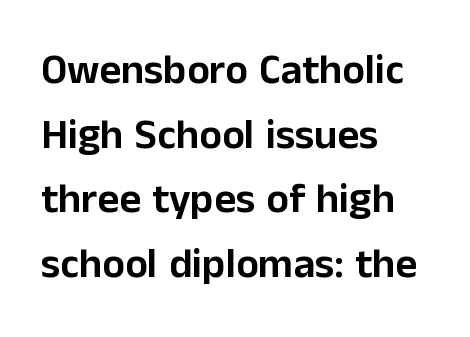
The image shows 42 px sans-serif type, upright; set left-aligned, normal line spacing (1.54x), normal letter spacing, not underlined; low stroke contrast and a medium x-height.
